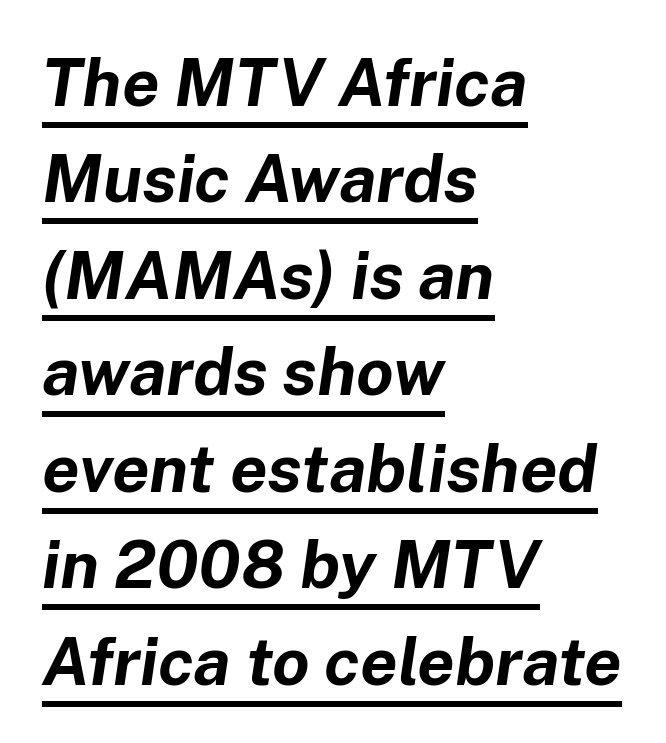
{"italic": "yes", "lean": "right", "slant_degrees": 8, "bold": "yes", "weight": "bold", "width": "normal", "stroke_contrast": "low", "x_height": "medium", "monospaced": "no", "underline": "yes", "align": "left", "line_spacing": "normal", "line_spacing_ratio": 1.44, "letter_spacing": "normal", "letter_spacing_em": 0.0, "glyph_px": 67}
